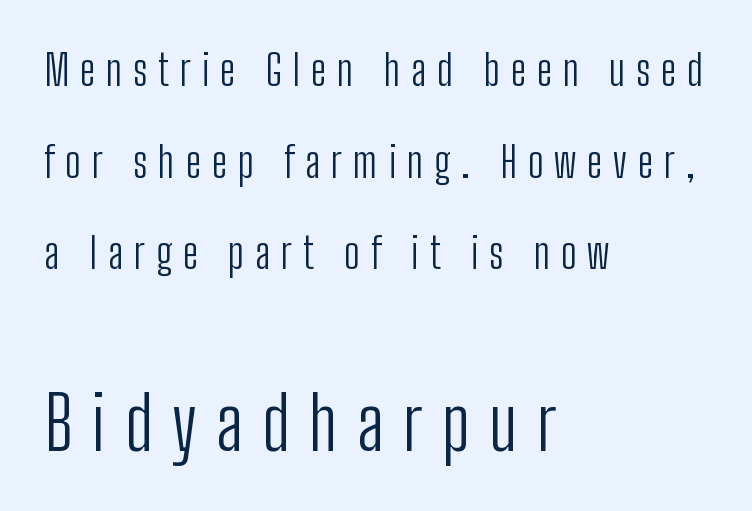
Spacing verdict: proportional, widths tailored to each character. Which of the two is more prominent by size? The second, at the bottom. Horizontally, the lines are justified to the leading edge only. The rendering uses a large line-height, opening up the rows. A light-to-regular cut is what we see here. A typesetter would label this face a sans.
